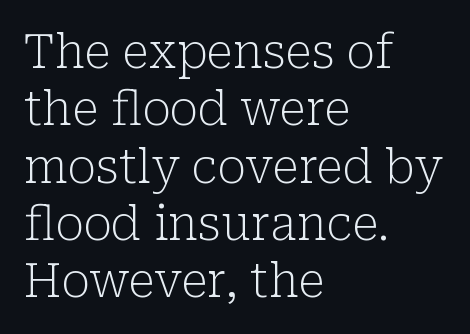
The image shows 47 px light serif type, upright; set left-aligned, line spacing 1.22x, normal letter spacing, not underlined; low stroke contrast and a medium x-height.
